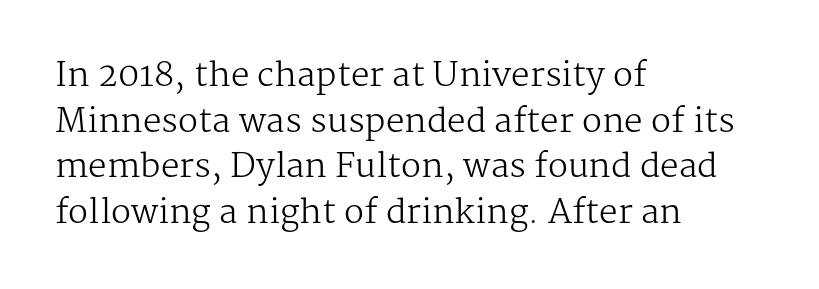
Q: Is the text bold? A: No.
Q: Is the text italic (slanted)? A: No, it is upright.
Q: Is the typeface a serif or a sans-serif typeface? A: Serif.
Q: Is the text underlined? A: No.
Q: How is the paragraph aligned? A: Left-aligned.
Q: Is the spacing between letters normal or unusually wide? A: Normal.
Q: Is the spacing between lines tight, normal or loose? A: Normal.
Q: Width (condensed, normal, or wide)? A: Normal.
Q: Stroke contrast? A: Medium.
Q: x-height? A: Medium.
Q: Monospaced? A: No.
